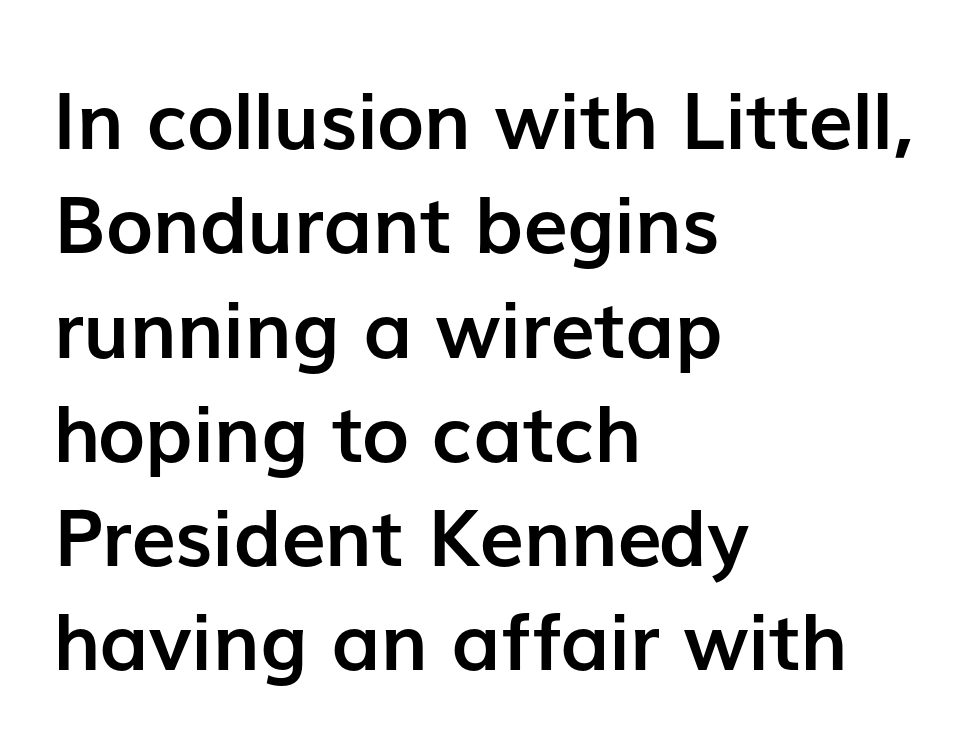
The image shows 79 px semibold sans-serif type, upright; set left-aligned, normal line spacing (1.32x), normal letter spacing, not underlined; low stroke contrast and a medium x-height.
